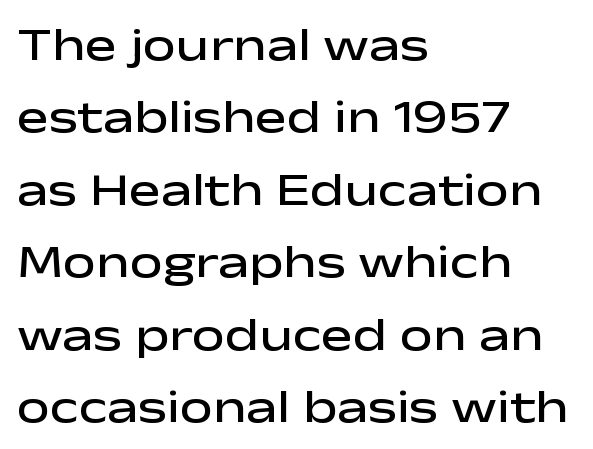
Check under the words: just untouched page. Posture: upright roman. The passage shown is typed in a proportional face where columns would drift. The passage is arranged the way most books set body copy — flush left. Check where the strokes stop: nothing finishes them off — pure sans.
